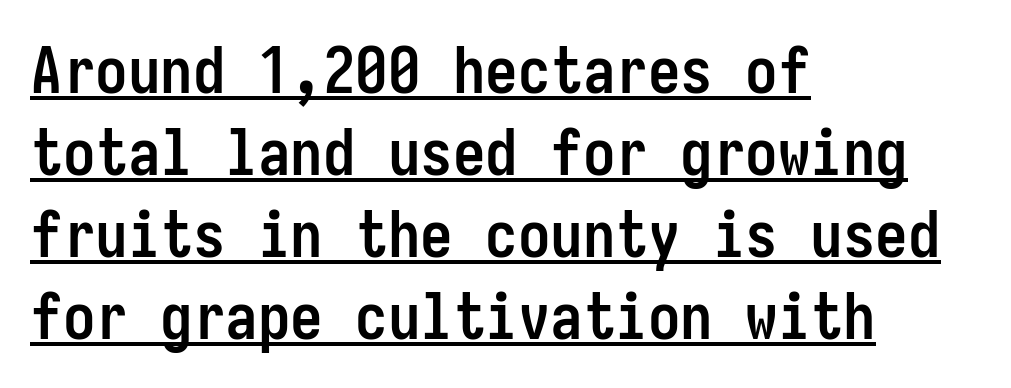
Q: Is the text bold? A: Yes.
Q: Is the text italic (slanted)? A: No, it is upright.
Q: Is the typeface a serif or a sans-serif typeface? A: Sans-serif.
Q: Is the text underlined? A: Yes.
Q: How is the paragraph aligned? A: Left-aligned.
Q: Is the spacing between letters normal or unusually wide? A: Normal.
Q: Is the spacing between lines tight, normal or loose? A: Normal.
Q: Width (condensed, normal, or wide)? A: Condensed.
Q: Stroke contrast? A: Low.
Q: x-height? A: Medium.
Q: Monospaced? A: Yes.
